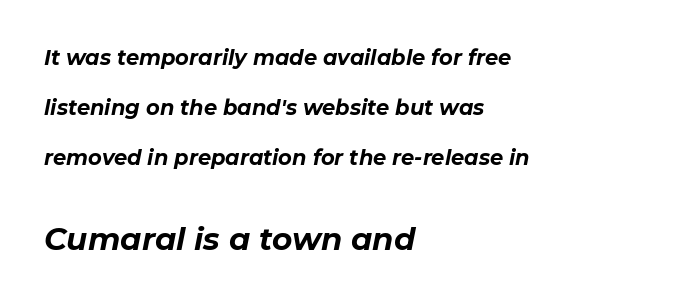
Q: Is the text bold? A: Yes.
Q: Is the text italic (slanted)? A: Yes, it leans right by about 11 degrees.
Q: Is the text underlined? A: No.
Q: How is the paragraph aligned? A: Left-aligned.
Q: Is the spacing between letters normal or unusually wide? A: Normal.
Q: Is the spacing between lines tight, normal or loose? A: Loose.
Q: Which block of text is set in a larger size, the first (top) or the second (bottom)? A: The second (bottom) one.
Q: Width (condensed, normal, or wide)? A: Normal.
Q: Stroke contrast? A: Low.
Q: x-height? A: Medium.
Q: Monospaced? A: No.
